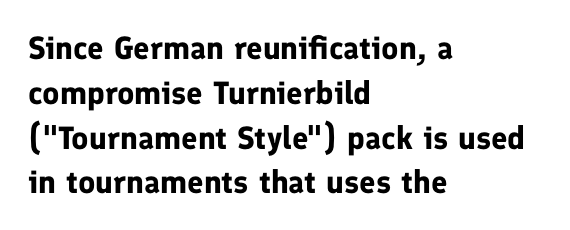
The letters sit at their default tracking, neither squeezed nor spread. The ragged edge is on the right, which tells us the setting is flush left. Vertical strokes here are truly vertical. Anything drawn beneath the words? Only blank space.
